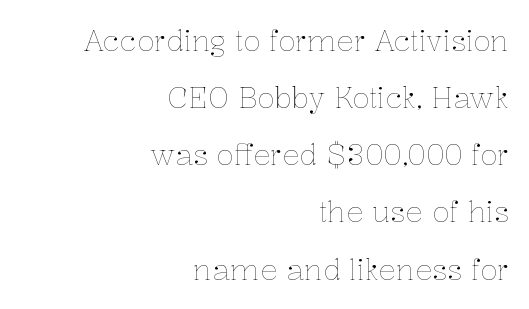
The image shows 29 px thin type, upright; set right-aligned, loose line spacing (1.97x), normal letter spacing, not underlined; low stroke contrast and a medium x-height.
